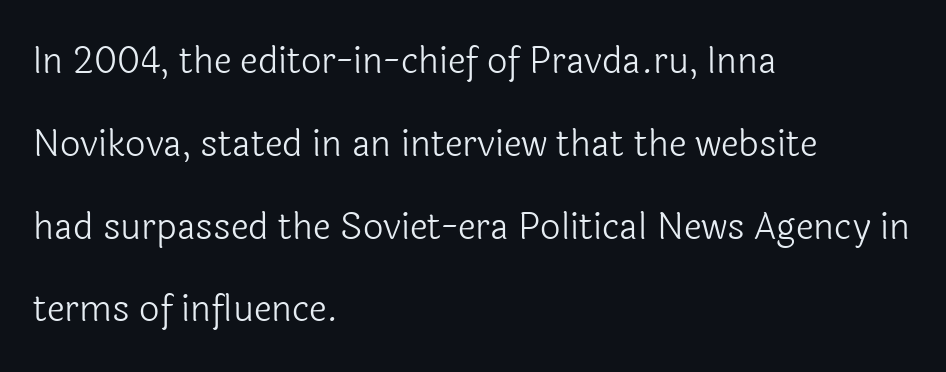
The type family on display is of the sans-serif kind. Nobody touched the tracking dial on this one. These lines are set flush left with a ragged right edge. Notice how the stems are strictly vertical — no italics here. Airy leading. Descender tails drop into unmarked territory.
